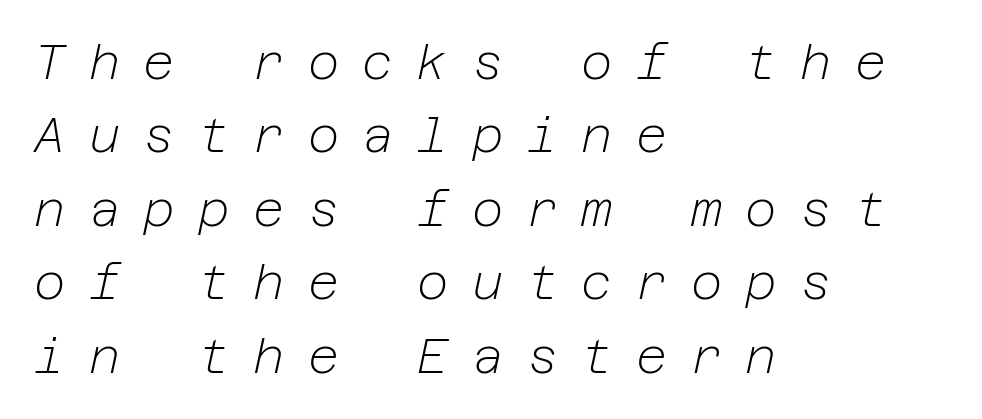
Q: Is the text bold? A: No.
Q: Is the text italic (slanted)? A: Yes, it leans right by about 12 degrees.
Q: Is the text underlined? A: No.
Q: How is the paragraph aligned? A: Left-aligned.
Q: Is the spacing between letters normal or unusually wide? A: Unusually wide.
Q: Is the spacing between lines tight, normal or loose? A: Normal.
Q: Width (condensed, normal, or wide)? A: Normal.
Q: Stroke contrast? A: Low.
Q: x-height? A: Medium.
